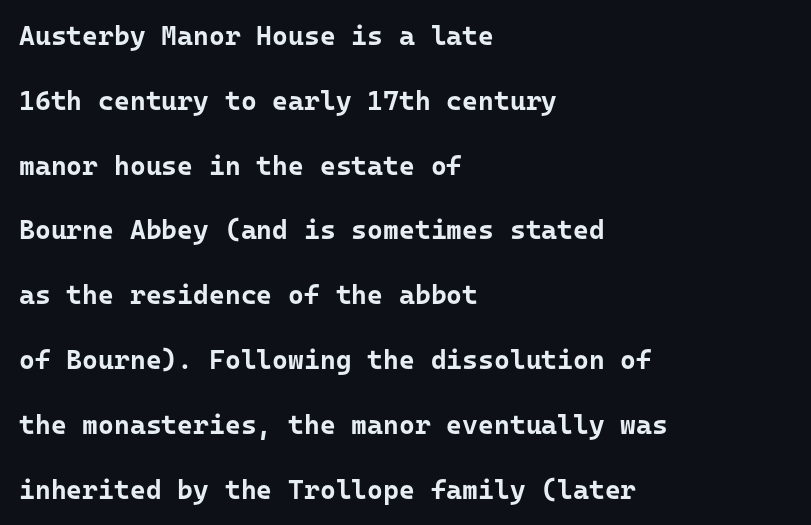
Q: Is the text bold? A: Yes.
Q: Is the text italic (slanted)? A: No, it is upright.
Q: Is the text underlined? A: No.
Q: How is the paragraph aligned? A: Left-aligned.
Q: Is the spacing between letters normal or unusually wide? A: Normal.
Q: Is the spacing between lines tight, normal or loose? A: Loose.
